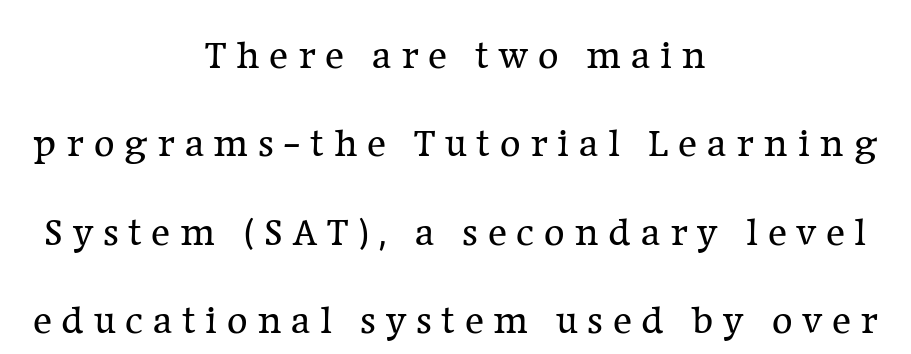
Q: Is the text bold? A: No.
Q: Is the text italic (slanted)? A: No, it is upright.
Q: Is the typeface a serif or a sans-serif typeface? A: Serif.
Q: Is the text underlined? A: No.
Q: How is the paragraph aligned? A: Centered.
Q: Is the spacing between letters normal or unusually wide? A: Unusually wide.
Q: Is the spacing between lines tight, normal or loose? A: Loose.
Q: Width (condensed, normal, or wide)? A: Normal.
Q: Stroke contrast? A: Low.
Q: x-height? A: Medium.
Q: Monospaced? A: No.
